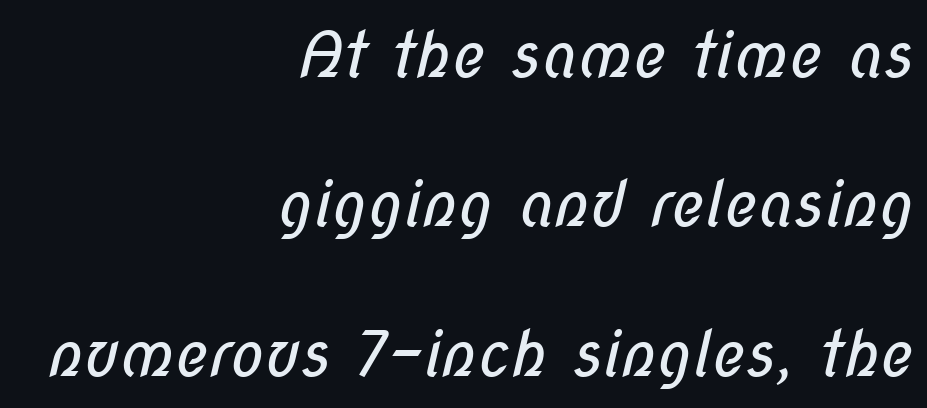
The image shows 63 px regular-weight, condensed sans-serif type; set right-aligned, loose line spacing (2.37x), normal letter spacing, not underlined; low stroke contrast and a medium x-height.
